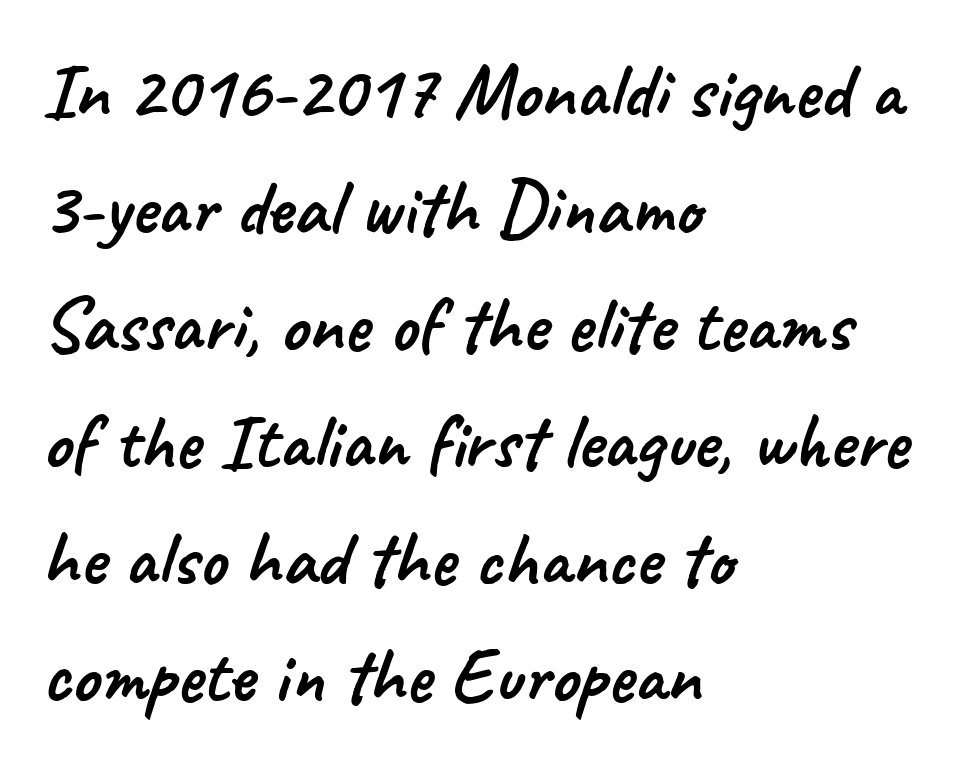
Clear beneath every line of the passage. The lines in this sample share a left origin and differ only in where they stop. Do the characters align in a grid? No, the font is proportional. The passage shown has conventional tracking throughout. Vertically, the passage feels balanced, rows spaced as you'd expect. Are there feet on the stems? There aren't — it's a sans.
